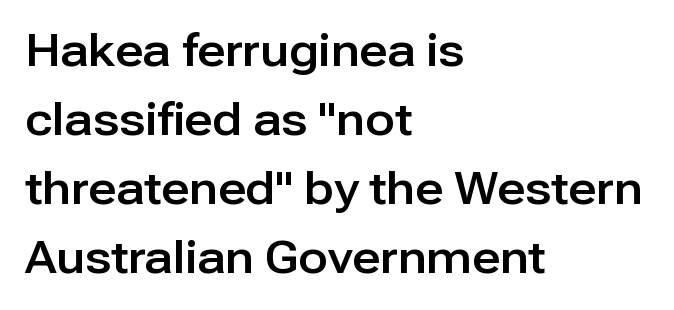
The image shows 44 px sans-serif type, upright; set left-aligned, normal line spacing (1.57x), normal letter spacing, not underlined; low stroke contrast and a medium x-height.
